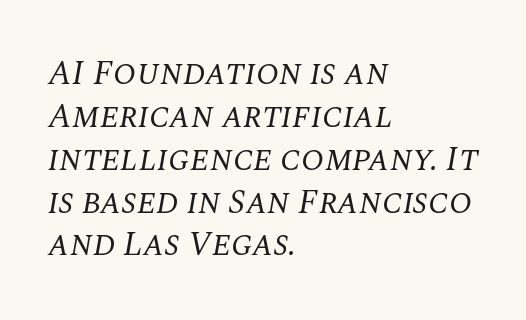
The image shows 34 px regular-weight serif type, italic (leaning right); set left-aligned, normal line spacing (1.26x), normal letter spacing, not underlined; medium stroke contrast and a large x-height.
